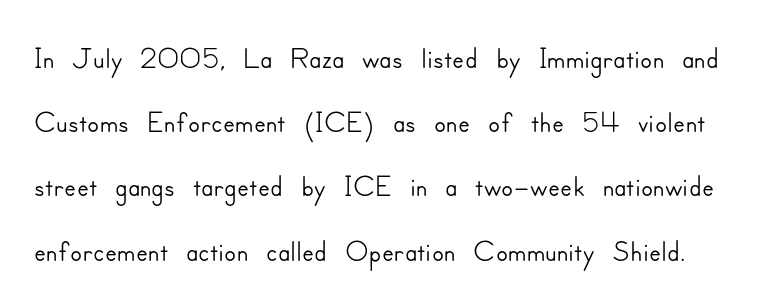
Baseline-to-baseline distance is the conventional proportion of letter height. This sample has the flowing, uneven cadence of proportional lettering. The space beneath each line is pristine and unruled. How are the letters spaced? Ordinarily, with no added tracking. The letters stand upright; this is a roman face.
